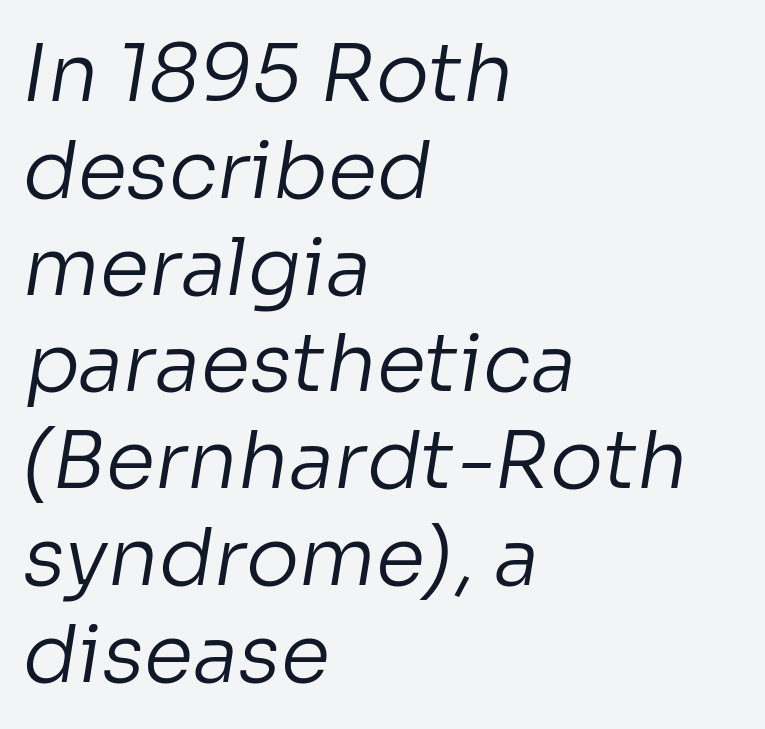
{"serif": "no", "bold": "no", "weight": "regular", "width": "normal", "stroke_contrast": "low", "x_height": "medium", "monospaced": "no", "underline": "no", "align": "left", "line_spacing_ratio": 1.21, "letter_spacing": "normal", "letter_spacing_em": 0.0, "glyph_px": 80}
